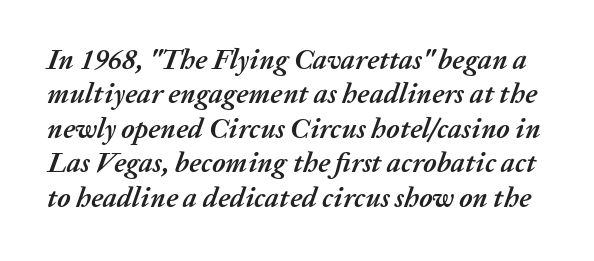
The image shows 28 px semibold type, italic (leaning right); set line spacing 1.23x, normal letter spacing, not underlined; medium stroke contrast and a medium x-height.
